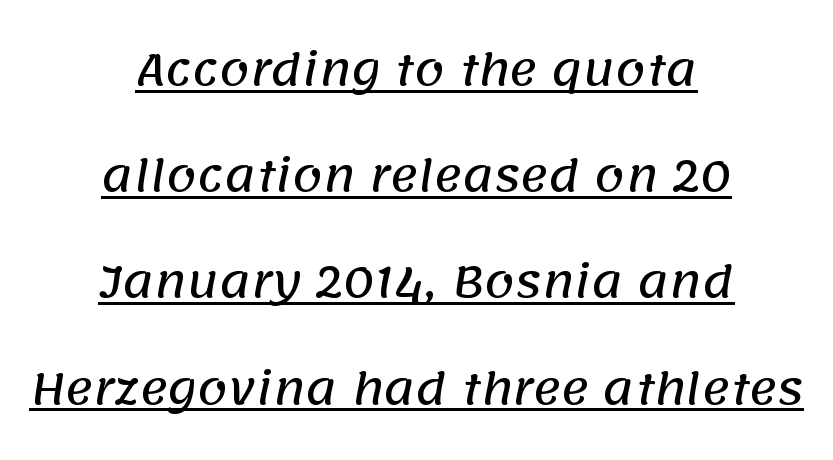
Q: Is the typeface a serif or a sans-serif typeface? A: Sans-serif.
Q: Is the text underlined? A: Yes.
Q: How is the paragraph aligned? A: Centered.
Q: Is the spacing between letters normal or unusually wide? A: Normal.
Q: Is the spacing between lines tight, normal or loose? A: Loose.
Q: Width (condensed, normal, or wide)? A: Normal.
Q: Stroke contrast? A: Low.
Q: x-height? A: Large.
Q: Monospaced? A: No.
